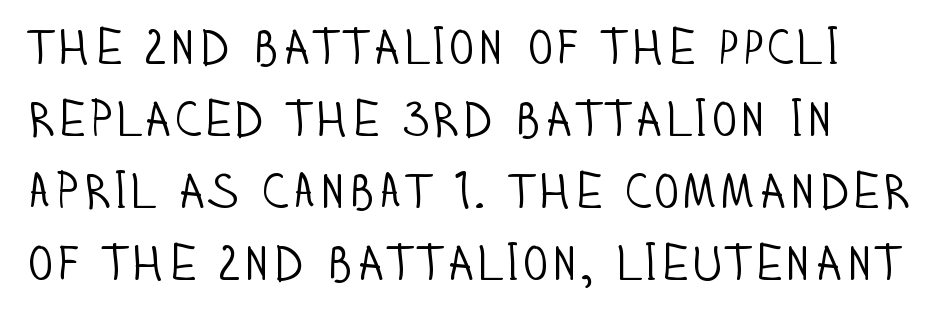
The image shows 50 px light, condensed sans-serif type, upright; set normal line spacing (1.44x), normal letter spacing, not underlined; low stroke contrast and a large x-height.
